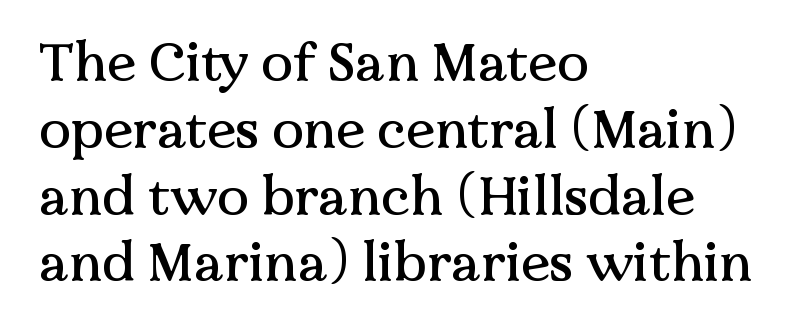
{"serif": "yes", "italic": "no", "width": "normal", "stroke_contrast": "medium", "x_height": "medium", "monospaced": "no", "underline": "no", "align": "left", "line_spacing": "normal", "line_spacing_ratio": 1.26, "letter_spacing": "normal", "letter_spacing_em": 0.0, "glyph_px": 53}
